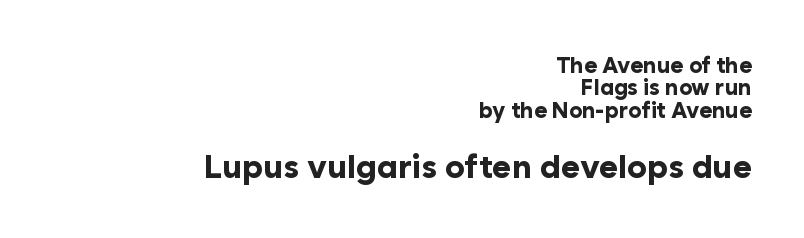
{"serif": "no", "italic": "no", "bold": "yes", "weight": "bold", "width": "normal", "stroke_contrast": "low", "x_height": "medium", "monospaced": "no", "underline": "no", "align": "right", "line_spacing": "tight", "line_spacing_ratio": 1.02, "letter_spacing": "normal", "letter_spacing_em": 0.0, "larger_block": "second", "size_ratio": 1.5, "glyph_px": 33}
